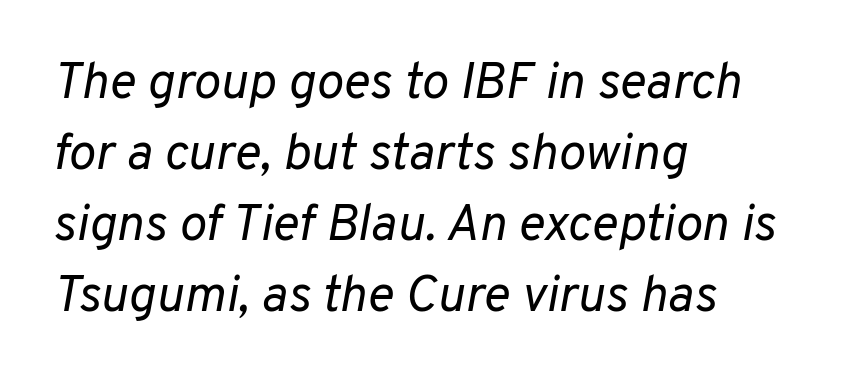
{"italic": "yes", "lean": "right", "slant_degrees": 10, "bold": "no", "weight": "regular", "width": "normal", "stroke_contrast": "low", "x_height": "medium", "monospaced": "no", "underline": "no", "align": "left", "line_spacing": "normal", "line_spacing_ratio": 1.39, "letter_spacing": "normal", "letter_spacing_em": 0.0, "glyph_px": 51}
